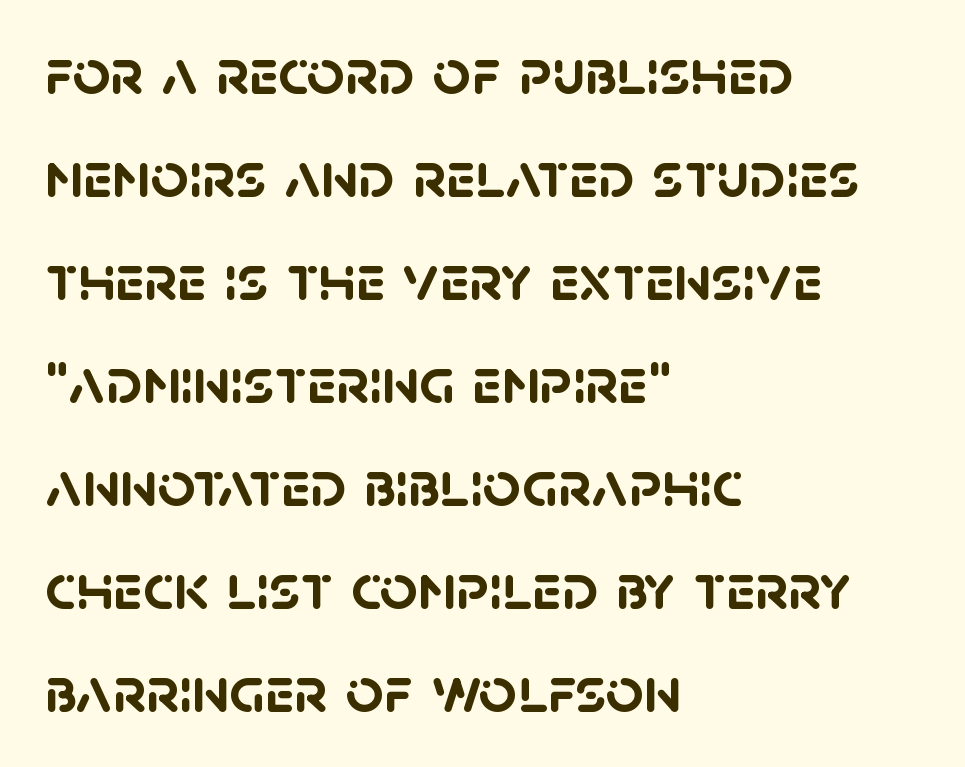
Nothing unusual about the tracking: characters are spaced as the font intends. Examine the stroke ends and you'll find no serifs. The baseline area is clear. These lines are rendered in a variable-pitch font. One glance says typical: line gaps are just what's usual.
